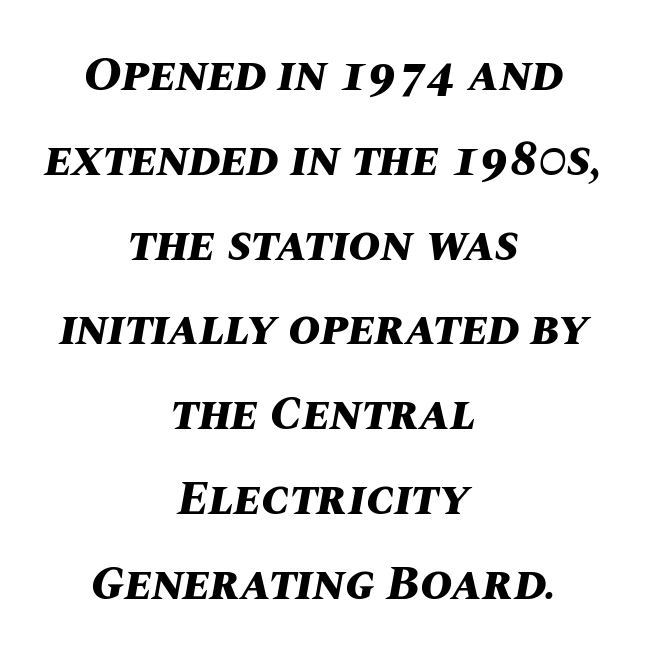
{"italic": "yes", "lean": "right", "slant_degrees": 10, "bold": "yes", "weight": "bold", "width": "normal", "stroke_contrast": "medium", "x_height": "large", "monospaced": "no", "underline": "no", "align": "center", "line_spacing_ratio": 1.73, "letter_spacing": "normal", "letter_spacing_em": 0.0, "glyph_px": 49}
